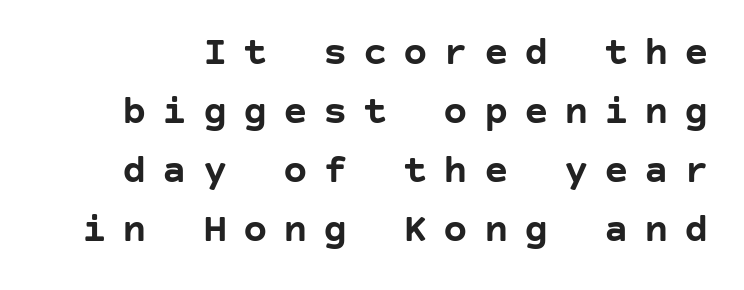
Short note: letters widely spaced. Descenders are the only things crossing below the line. Leading matches the norm, producing a regular column. Students, this is bold: see how much ink each stroke carries. Regarding serifs, this sample does without them. Style check: upright.
